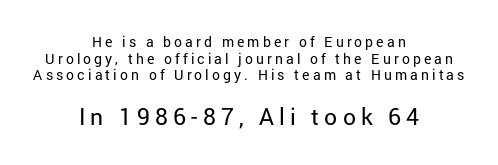
There is plenty of visible air inserted between adjacent glyphs. Quick note: not italic, upright. Unbolded letterforms with no extra heft. The lines in this sample share a center point and differ in where they start and stop. Which of the two is more prominent by size? The second, at the bottom. The passage shown is not underscored anywhere.
